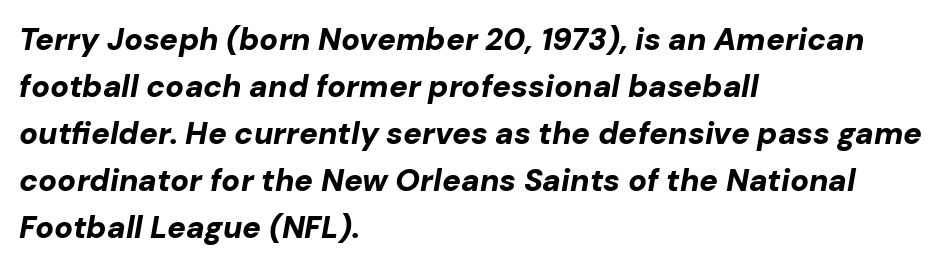
Q: Is the text bold? A: Yes.
Q: Is the text italic (slanted)? A: Yes, it leans right by about 10 degrees.
Q: Is the text underlined? A: No.
Q: How is the paragraph aligned? A: Left-aligned.
Q: Is the spacing between letters normal or unusually wide? A: Normal.
Q: Is the spacing between lines tight, normal or loose? A: Normal.
Q: Width (condensed, normal, or wide)? A: Normal.
Q: Stroke contrast? A: Low.
Q: x-height? A: Medium.
Q: Monospaced? A: No.
